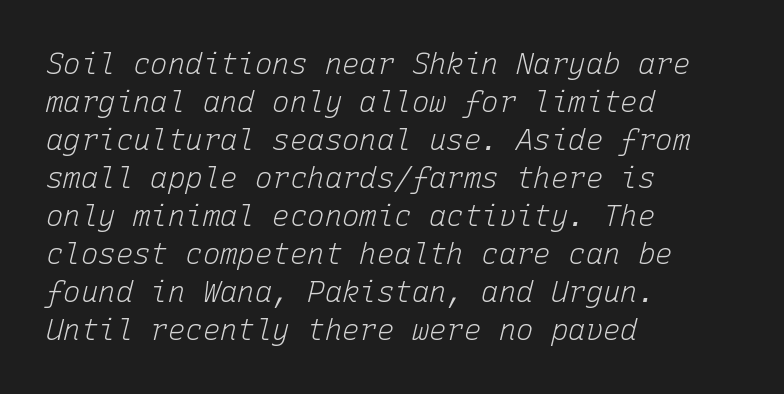
Unbolded letterforms with no extra heft. Short note: letters normally spaced. Line beginnings align vertically; line endings do not. Is there much room between lines? A standard amount, neither cramped nor airy. The strip under each line holds only bare page. The glyphs look as if they've been sheared to an angle.
